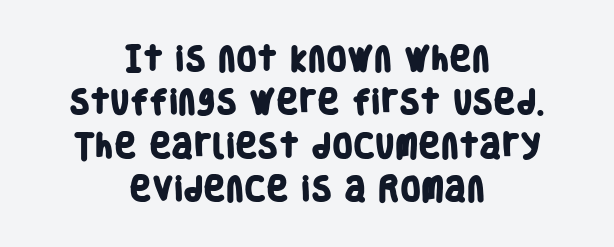
{"bold": "yes", "underline": "no", "align": "center", "line_spacing": "normal", "line_spacing_ratio": 1.61, "letter_spacing": "normal", "letter_spacing_em": 0.0, "glyph_px": 27}
